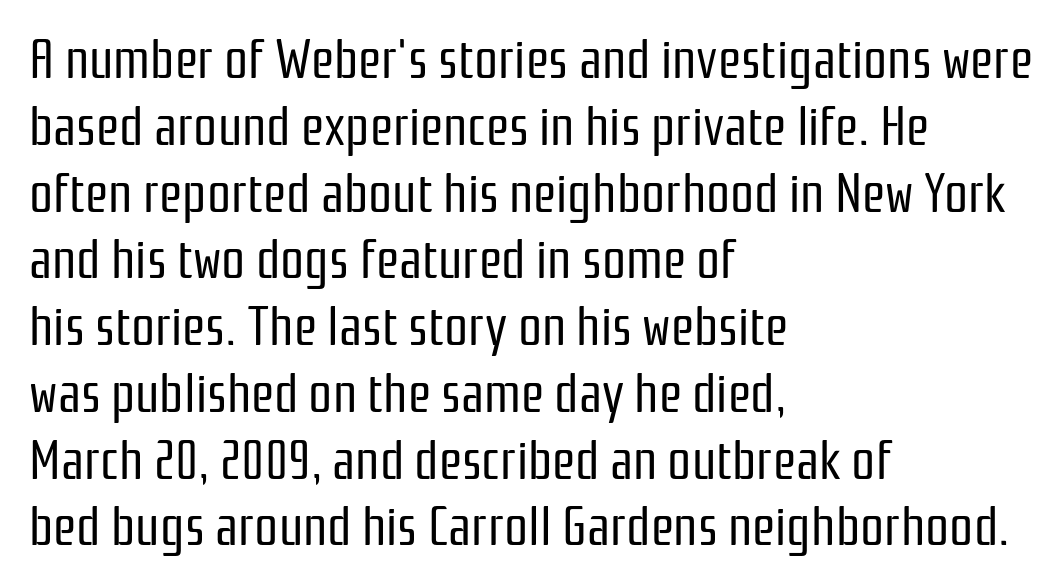
The image shows 53 px regular-weight, condensed sans-serif type, upright; set left-aligned, normal line spacing (1.26x), normal letter spacing, not underlined; low stroke contrast and a medium x-height.
